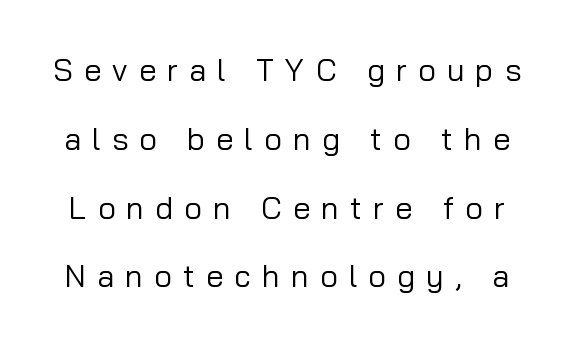
Q: Is the text bold? A: No.
Q: Is the text italic (slanted)? A: No, it is upright.
Q: Is the typeface a serif or a sans-serif typeface? A: Sans-serif.
Q: Is the text underlined? A: No.
Q: Is the spacing between letters normal or unusually wide? A: Unusually wide.
Q: Is the spacing between lines tight, normal or loose? A: Loose.
Q: Width (condensed, normal, or wide)? A: Normal.
Q: Stroke contrast? A: Low.
Q: x-height? A: Medium.
Q: Monospaced? A: No.
